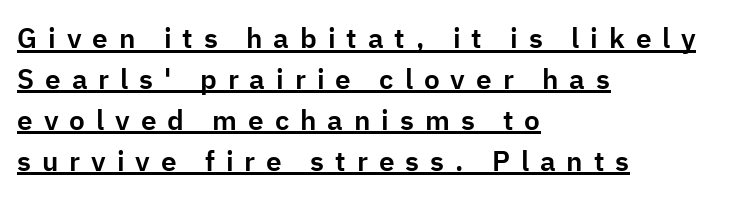
Is there an underline? Yes — a line sits under the letters. The rendering anchors every line to the left-hand side. The glyphs in this specimen are sans serif. The line-height multiplier appears to be the usual default. Looks like regular typesetting: each glyph gets only the width it needs. These lines were composed using upright roman letters.
